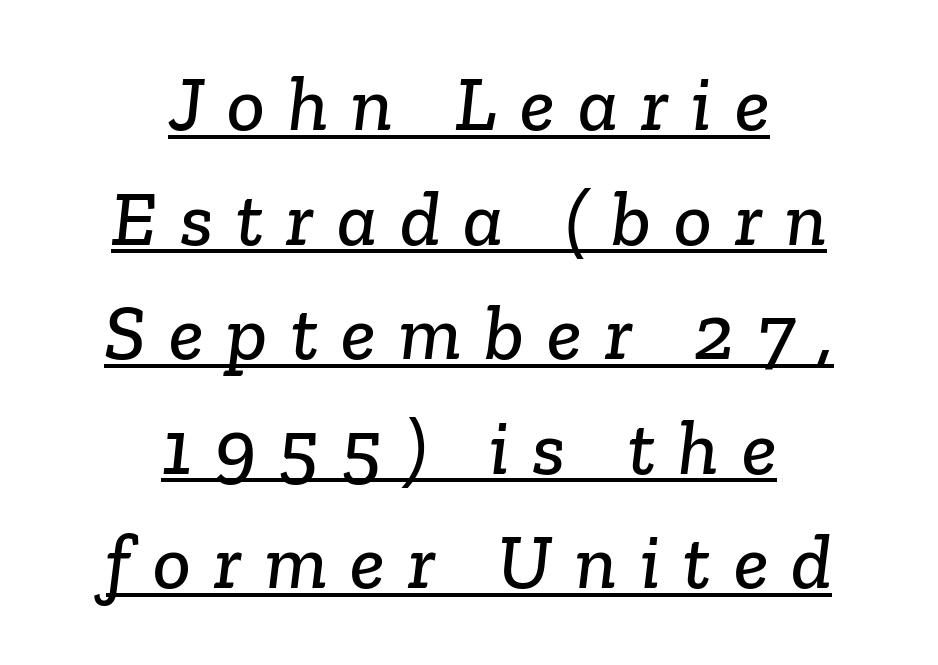
Q: Is the typeface a serif or a sans-serif typeface? A: Serif.
Q: Is the text underlined? A: Yes.
Q: How is the paragraph aligned? A: Centered.
Q: Is the spacing between letters normal or unusually wide? A: Unusually wide.
Q: Is the spacing between lines tight, normal or loose? A: Normal.
Q: Width (condensed, normal, or wide)? A: Normal.
Q: Stroke contrast? A: Low.
Q: x-height? A: Medium.
Q: Monospaced? A: No.
